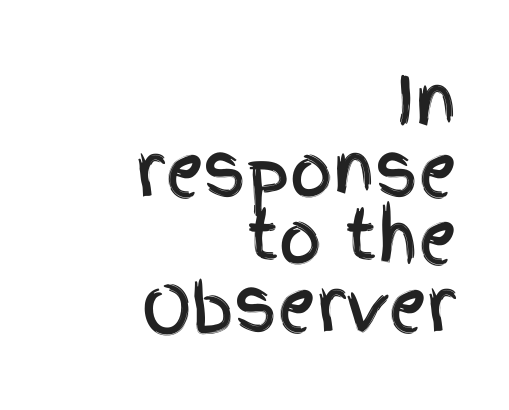
The image shows 67 px condensed sans-serif type, upright; set right-aligned, tight line spacing (1.01x), normal letter spacing, not underlined; a large x-height.
